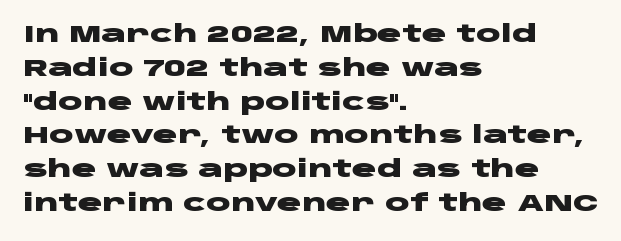
{"italic": "no", "bold": "yes", "underline": "no", "align": "left", "line_spacing": "normal", "line_spacing_ratio": 1.47, "letter_spacing": "normal", "letter_spacing_em": 0.0, "glyph_px": 23}
